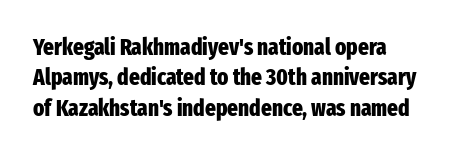
No extra tracking has been applied to these lines. These lines sit exactly where default settings would place them. In terms of weight, the rendering is a true, heavy bold. Decoration check: the copy has no underline. Posture: upright roman.
